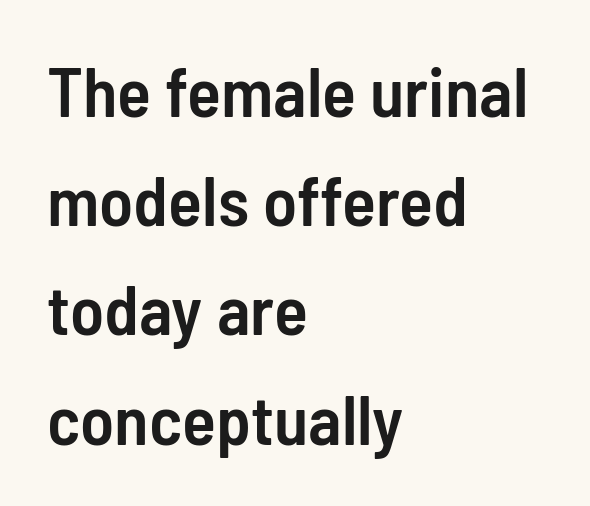
It's the straight-up-and-down kind of type. Line starts are locked; line ends wander. The text was rendered using a sans face with plain stroke endings. No extra tracking has been applied to these lines. A fair bit of extra ink — the face is semibold, not bold.
